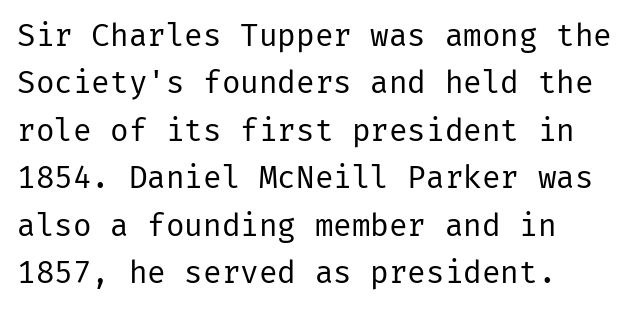
Q: Is the text bold? A: No.
Q: Is the text italic (slanted)? A: No, it is upright.
Q: Is the typeface a serif or a sans-serif typeface? A: Sans-serif.
Q: Is the text underlined? A: No.
Q: How is the paragraph aligned? A: Left-aligned.
Q: Is the spacing between letters normal or unusually wide? A: Normal.
Q: Is the spacing between lines tight, normal or loose? A: Normal.
Q: Width (condensed, normal, or wide)? A: Normal.
Q: Stroke contrast? A: Low.
Q: x-height? A: Medium.
